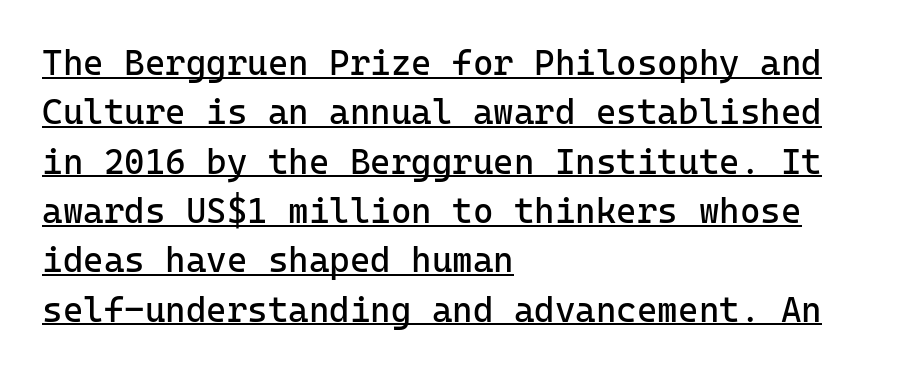
The image shows 35 px regular-weight sans-serif type, upright, monospaced; set left-aligned, normal line spacing (1.41x), normal letter spacing, underlined; low stroke contrast and a medium x-height.
